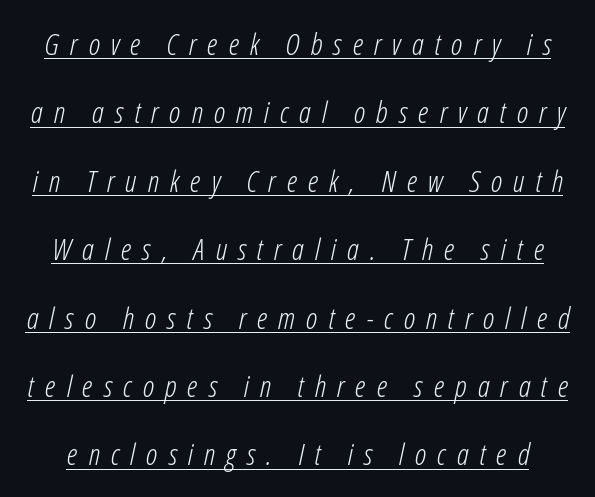
Q: Is the text bold? A: No.
Q: Is the text italic (slanted)? A: Yes, it leans right by about 12 degrees.
Q: Is the text underlined? A: Yes.
Q: Is the spacing between letters normal or unusually wide? A: Unusually wide.
Q: Is the spacing between lines tight, normal or loose? A: Loose.
Q: Width (condensed, normal, or wide)? A: Condensed.
Q: Stroke contrast? A: Low.
Q: x-height? A: Medium.
Q: Monospaced? A: No.
